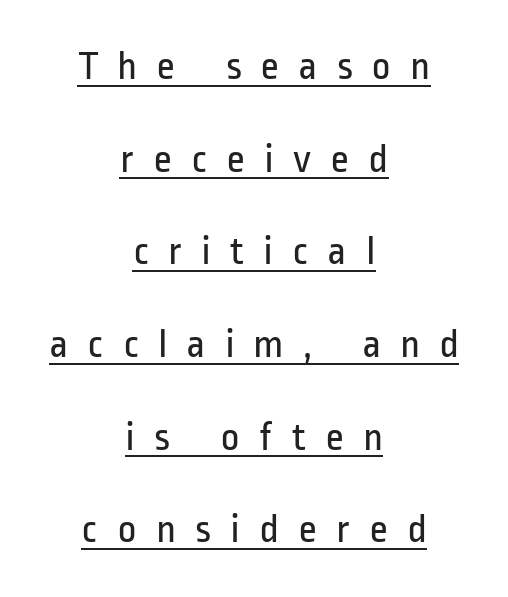
Observe the wide spacing: letters keep a clear distance from each other. Vertical strokes here are truly vertical. Letterform terminals end flat and unadorned throughout the passage. No letter is thick-stroked: the sample isn't bold.
